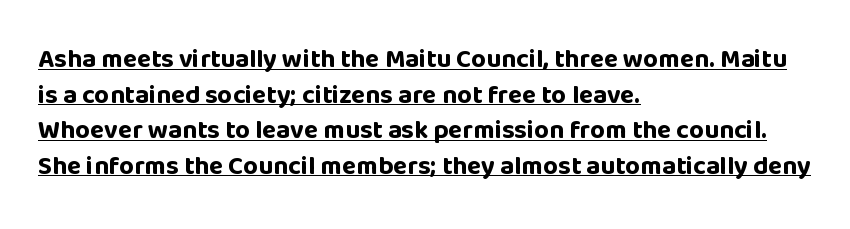
{"italic": "no", "bold": "yes", "underline": "yes", "align": "left", "line_spacing": "normal", "line_spacing_ratio": 1.37, "letter_spacing": "normal", "letter_spacing_em": 0.0, "glyph_px": 26}
